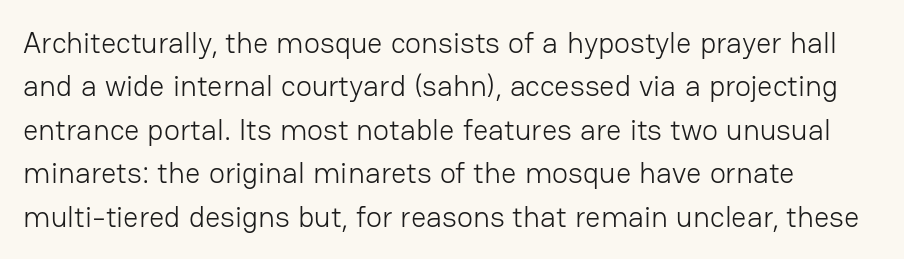
The image shows 30 px light sans-serif type, upright; set left-aligned, normal line spacing (1.45x), normal letter spacing, not underlined; low stroke contrast and a medium x-height.
